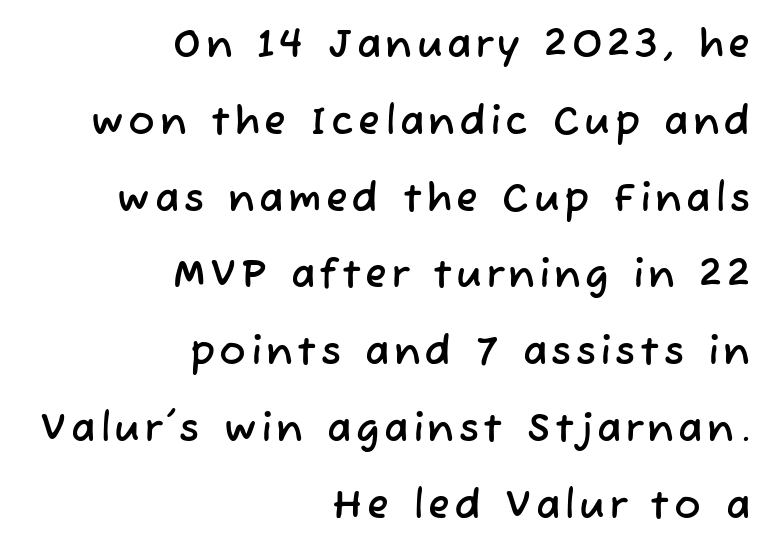
Check where the strokes stop: nothing finishes them off — pure sans. Just letters on the line, the space beneath them empty. Does the copy run flush right? Yes — the right margin is perfectly even. The letters advance in unequal steps, a hallmark of proportional type. Leading is clearly above the norm, producing a sparse column.
